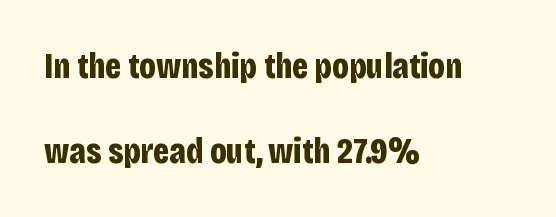
Nothing sits at the stroke ends, so this counts as sans-serif. Every row of glyphs begins at an identical x-position on the left. Bold? Absolutely — the strokes are thick and heavy. Varying glyph widths throughout — classic text-font behaviour. The zone under the glyphs is completely vacant. The vertical gap from one line to the next is large.
